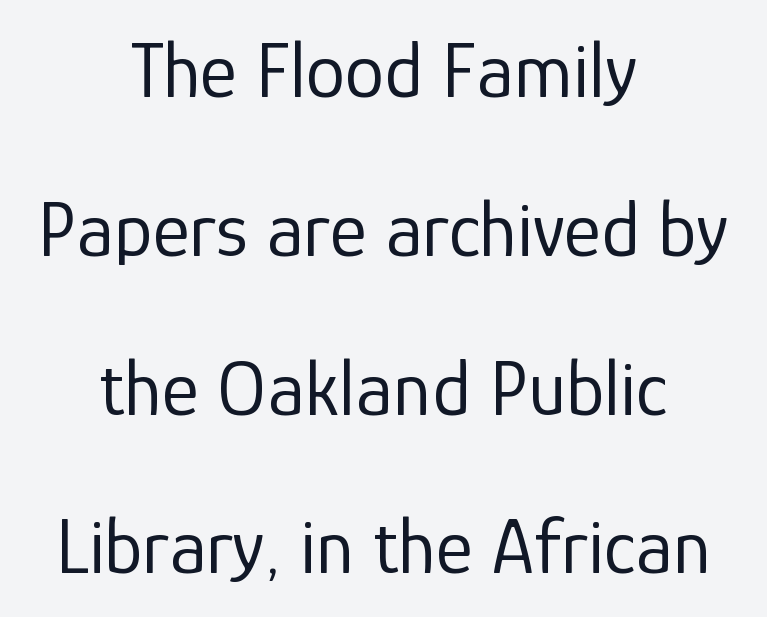
The image shows 79 px regular-weight sans-serif type, upright; set centered, loose line spacing (2.01x), normal letter spacing, not underlined; low stroke contrast and a medium x-height.
